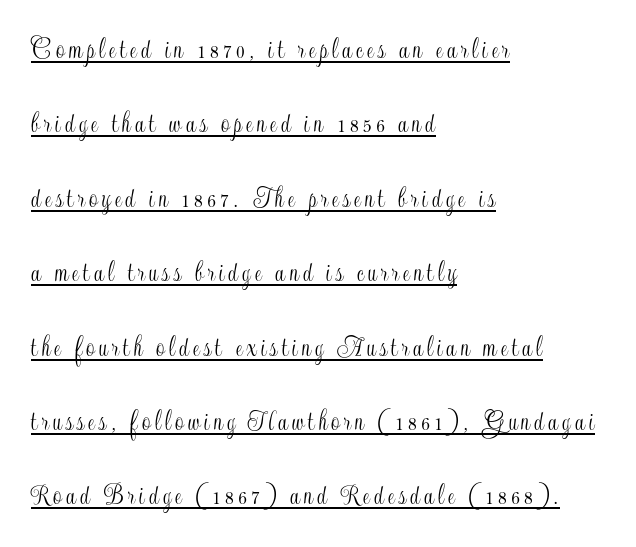
Q: Is the text italic (slanted)? A: Yes.
Q: Is the text underlined? A: Yes.
Q: How is the paragraph aligned? A: Left-aligned.
Q: Is the spacing between lines tight, normal or loose? A: Loose.
Q: Width (condensed, normal, or wide)? A: Condensed.
Q: x-height? A: Small.
Q: Monospaced? A: No.
